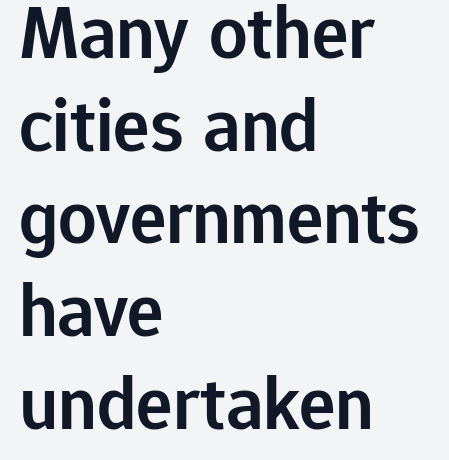
Q: Is the text bold? A: Semi-bold.
Q: Is the text italic (slanted)? A: No, it is upright.
Q: Is the typeface a serif or a sans-serif typeface? A: Sans-serif.
Q: Is the text underlined? A: No.
Q: How is the paragraph aligned? A: Left-aligned.
Q: Is the spacing between letters normal or unusually wide? A: Normal.
Q: Width (condensed, normal, or wide)? A: Normal.
Q: Stroke contrast? A: Low.
Q: x-height? A: Medium.
Q: Monospaced? A: No.
